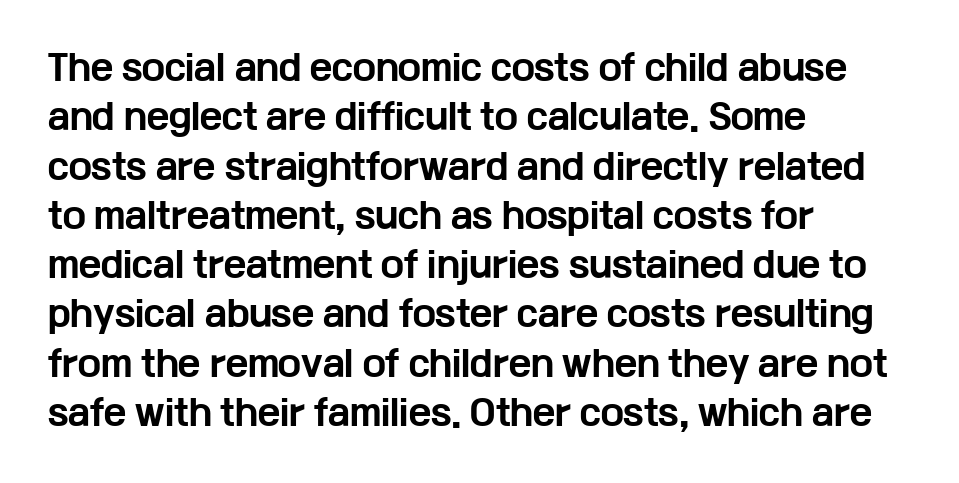
{"serif": "no", "italic": "no", "bold": "yes", "weight": "bold", "width": "wide", "stroke_contrast": "low", "x_height": "medium", "monospaced": "no", "underline": "no", "align": "left", "line_spacing": "normal", "line_spacing_ratio": 1.45, "letter_spacing": "normal", "letter_spacing_em": 0.0, "glyph_px": 34}
